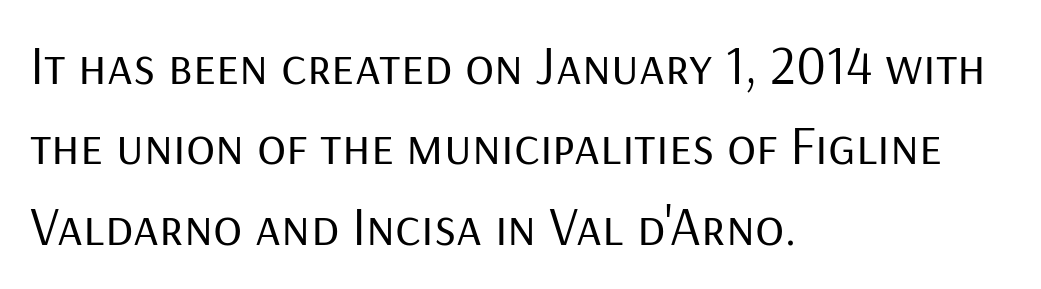
{"serif": "no", "italic": "no", "bold": "no", "weight": "regular", "width": "normal", "stroke_contrast": "low", "x_height": "medium", "monospaced": "no", "underline": "no", "align": "left", "line_spacing": "normal", "line_spacing_ratio": 1.49, "letter_spacing": "normal", "letter_spacing_em": 0.0, "glyph_px": 54}
